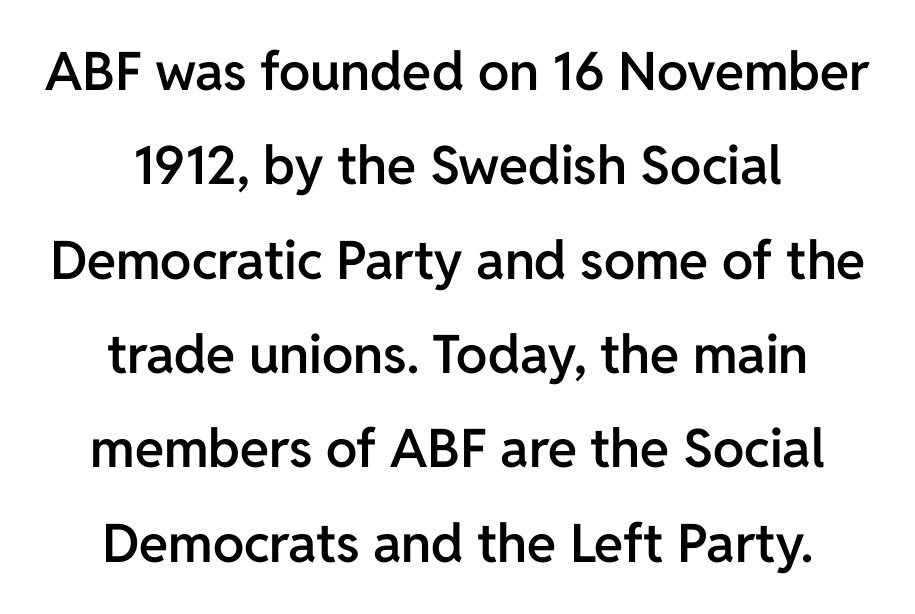
The passage shown is semibold, sitting just below true bold. Honestly, there is no underline to notice here at all. Notice how the stems are strictly vertical — no italics here. The letters sit at their default tracking, neither squeezed nor spread.
